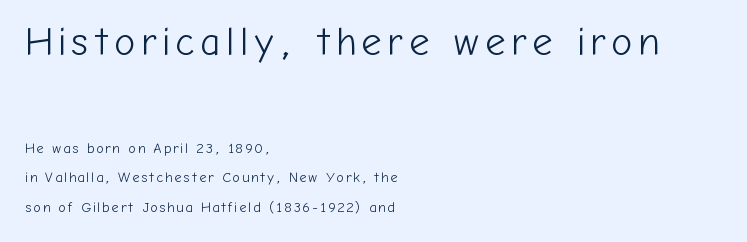
Q: Is the text bold? A: No.
Q: Is the text italic (slanted)? A: No, it is upright.
Q: Is the typeface a serif or a sans-serif typeface? A: Sans-serif.
Q: Is the text underlined? A: No.
Q: How is the paragraph aligned? A: Left-aligned.
Q: Is the spacing between lines tight, normal or loose? A: Loose.
Q: Which block of text is set in a larger size, the first (top) or the second (bottom)? A: The first (top) one.
Q: Width (condensed, normal, or wide)? A: Normal.
Q: Stroke contrast? A: Low.
Q: x-height? A: Medium.
Q: Monospaced? A: No.
